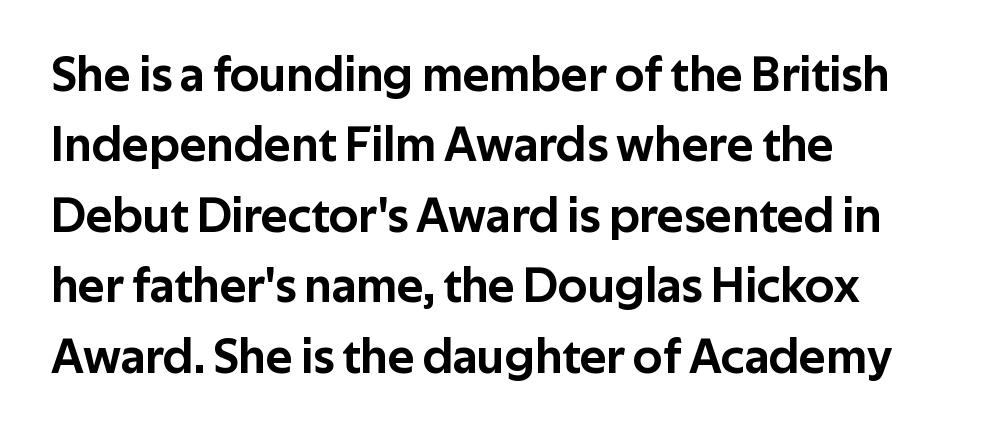
{"serif": "no", "italic": "no", "width": "normal", "stroke_contrast": "low", "x_height": "medium", "monospaced": "no", "underline": "no", "align": "left", "line_spacing": "normal", "line_spacing_ratio": 1.41, "letter_spacing": "normal", "letter_spacing_em": 0.0, "glyph_px": 50}
